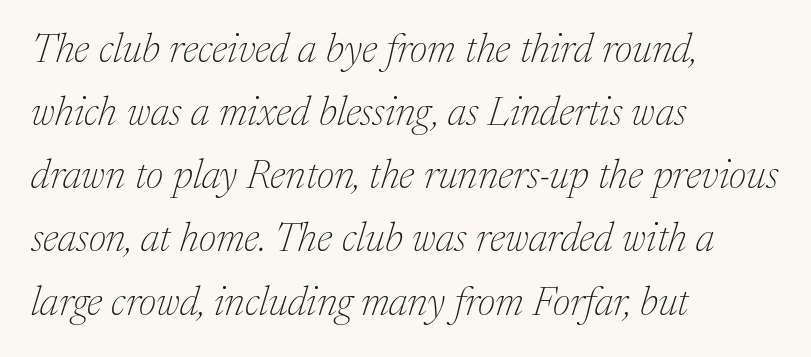
The image shows 41 px thin serif type, italic (leaning right); set left-aligned, normal line spacing (1.54x), normal letter spacing, not underlined; medium stroke contrast and a medium x-height.
